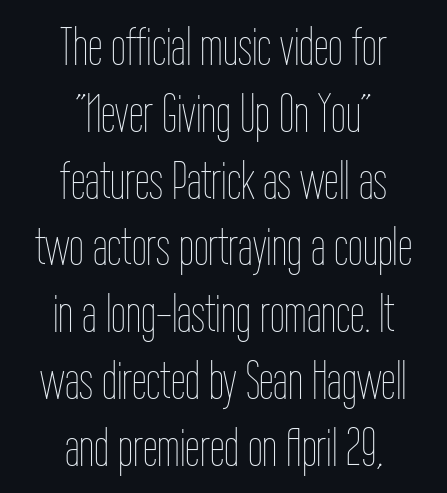
Q: Is the text bold? A: No.
Q: Is the text italic (slanted)? A: No, it is upright.
Q: Is the text underlined? A: No.
Q: How is the paragraph aligned? A: Centered.
Q: Is the spacing between letters normal or unusually wide? A: Normal.
Q: Is the spacing between lines tight, normal or loose? A: Normal.
Q: Width (condensed, normal, or wide)? A: Condensed.
Q: Stroke contrast? A: Low.
Q: x-height? A: Medium.
Q: Monospaced? A: No.
